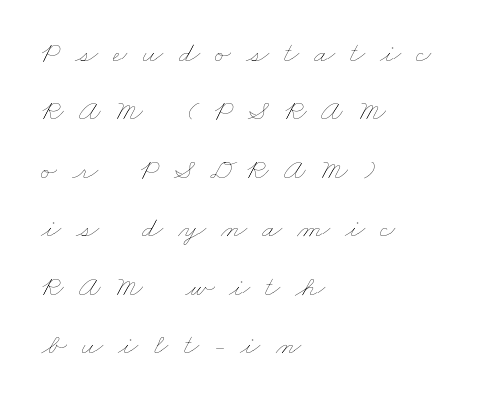
{"bold": "no", "weight": "thin", "width": "wide", "stroke_contrast": "low", "x_height": "small", "monospaced": "no", "underline": "no", "align": "left", "line_spacing": "loose", "line_spacing_ratio": 1.95, "letter_spacing": "wide", "letter_spacing_em": 0.5, "glyph_px": 30}
